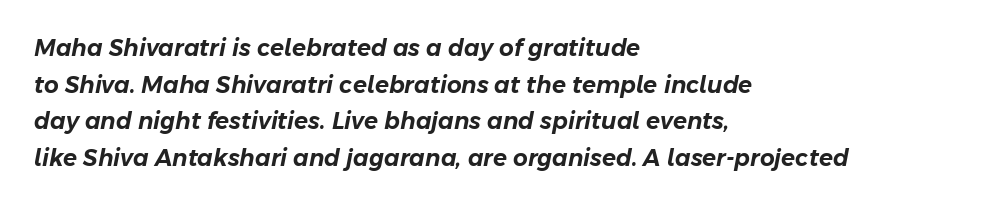
Check under the words: just untouched page. The axis of the letterforms is tilted away from vertical. Line beginnings align vertically; line endings do not. In terms of letterspacing, this is plain default setting. The leading is moderate, giving the passage an even texture.
